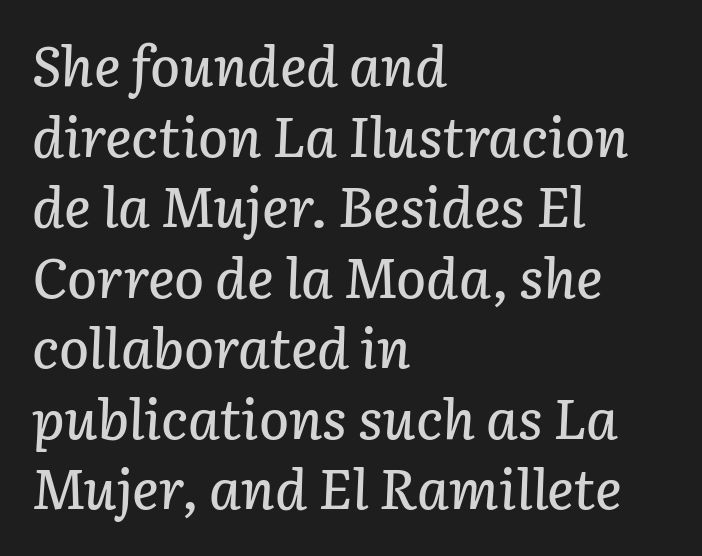
Unmarked baselines from the first word to the last. Compared with a centered layout, this one pins lines to the left instead. The letters are slanted; this is an italic face. No extra tracking has been applied to these lines. Spacing verdict: proportional, widths tailored to each character. The space between consecutive lines is moderate.
